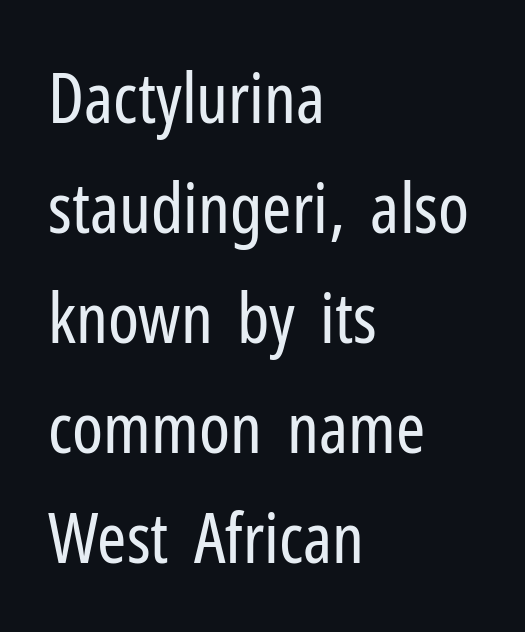
{"serif": "no", "italic": "no", "bold": "no", "weight": "regular", "width": "condensed", "stroke_contrast": "low", "x_height": "medium", "monospaced": "no", "underline": "no", "align": "left", "line_spacing": "normal", "line_spacing_ratio": 1.57, "letter_spacing": "normal", "letter_spacing_em": 0.0, "glyph_px": 70}
